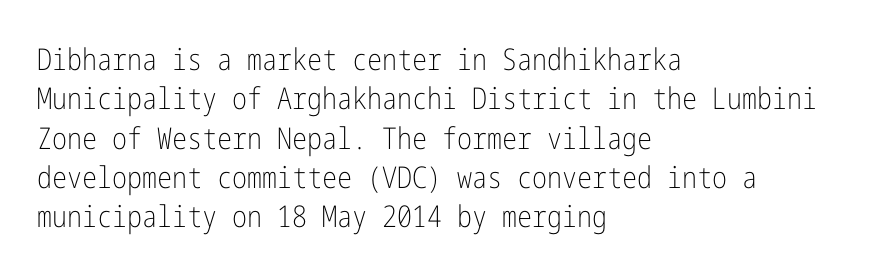
Does the type have serifs? No, each stem ends abruptly. The rag falls on the right side of this text block. No chunkiness to these letters — they're not bold. This rendering leaves character spacing at its baseline value.
